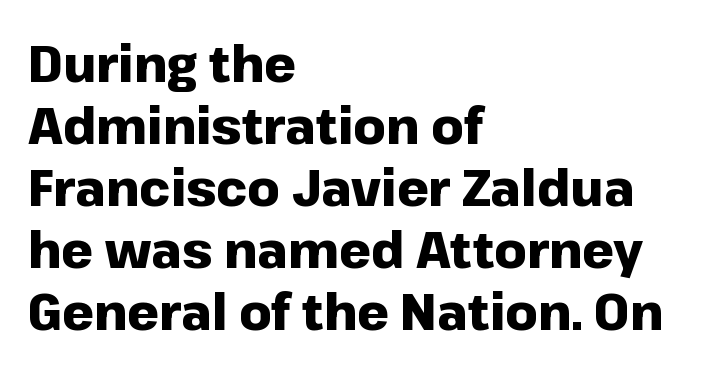
These words are printed bold, with thick strokes throughout. A typesetter would call this proportional, since set widths differ per character. Bare-footed words on every line. The rendering shows plain stroke endings on the letterforms — a sans-serif design.
